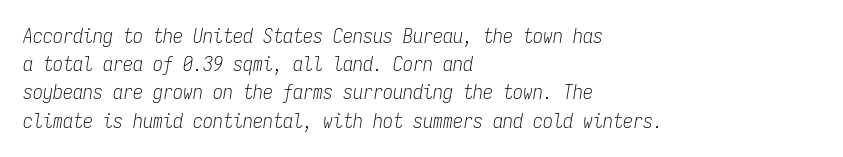
Stroke mass is kept to a normal reading level or below. This rendering uses left alignment, leaving the right contour irregular. No word sits above an underline. Horizontal bands of white between lines are of average thickness. This is oblique type, the kind used for emphasis or titles.
